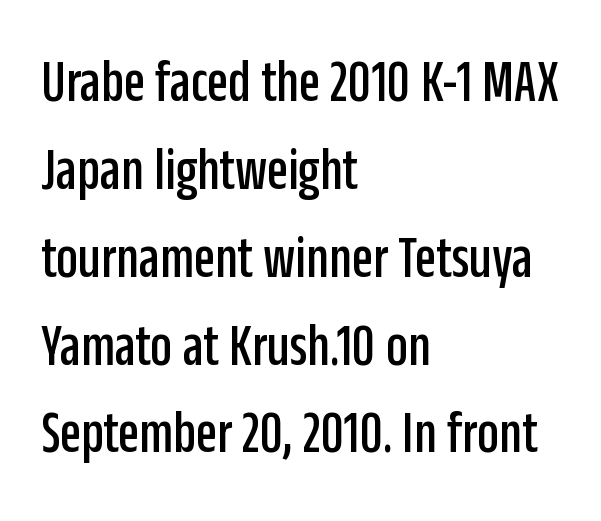
This sample keeps an unexceptional amount of space between lines. Spacing verdict: proportional, widths tailored to each character. Every row of glyphs begins at an identical x-position on the left. Style check: upright. Descenders are the only things crossing below the line.
